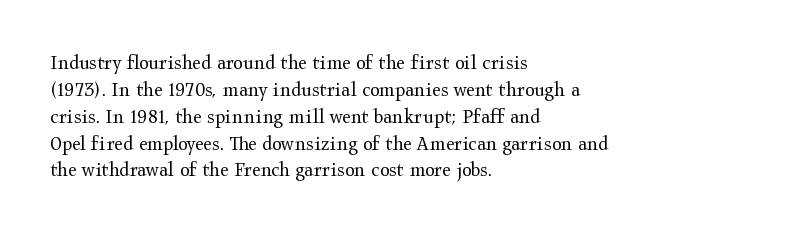
The image shows 22 px text type, upright; set left-aligned, line spacing 1.22x, normal letter spacing, not underlined.
